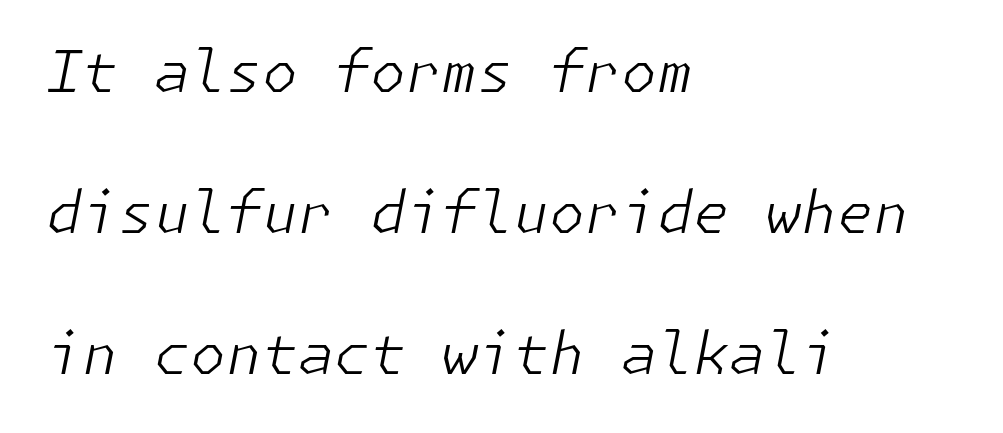
Q: Is the text bold? A: No.
Q: Is the text italic (slanted)? A: Yes, it leans right by about 11 degrees.
Q: Is the text underlined? A: No.
Q: How is the paragraph aligned? A: Left-aligned.
Q: Is the spacing between letters normal or unusually wide? A: Normal.
Q: Is the spacing between lines tight, normal or loose? A: Loose.
Q: Width (condensed, normal, or wide)? A: Normal.
Q: Stroke contrast? A: Low.
Q: x-height? A: Medium.
